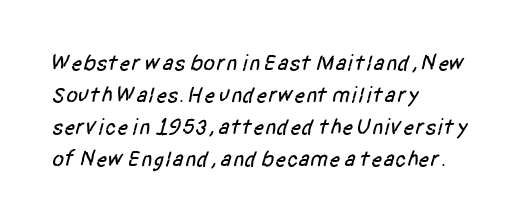
Q: Is the text underlined? A: No.
Q: How is the paragraph aligned? A: Left-aligned.
Q: Is the spacing between letters normal or unusually wide? A: Normal.
Q: Is the spacing between lines tight, normal or loose? A: Normal.
